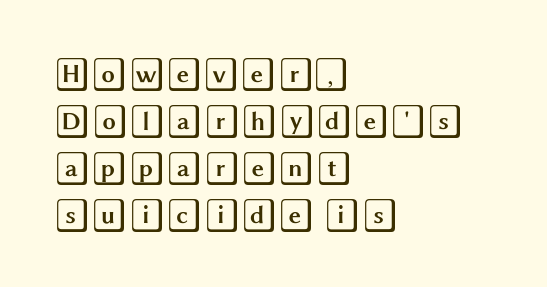
Q: Is the text italic (slanted)? A: No, it is upright.
Q: Is the text underlined? A: No.
Q: How is the paragraph aligned? A: Left-aligned.
Q: Is the spacing between letters normal or unusually wide? A: Normal.
Q: Is the spacing between lines tight, normal or loose? A: Normal.
Q: Width (condensed, normal, or wide)? A: Wide.
Q: x-height? A: Large.
